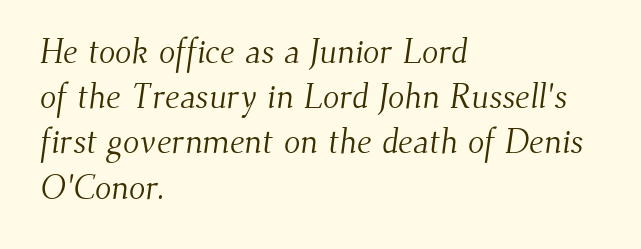
The passage shown is typed in a proportional face where columns would drift. The ragged edge is on the right, which tells us the setting is flush left. The rows are spaced the way most documents space them. The letters sit at their default tracking, neither squeezed nor spread. Nothing heavy about these letters — not bold at all. You can tell from the footed stems that serif type was used.
